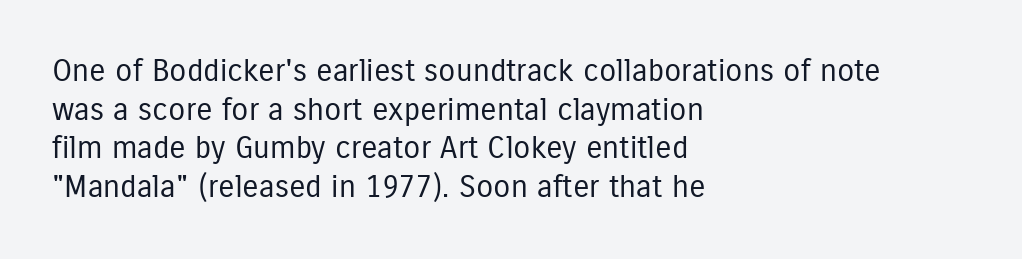
{"serif": "no", "italic": "no", "bold": "no", "weight": "regular", "width": "condensed", "stroke_contrast": "low", "x_height": "medium", "monospaced": "no", "underline": "no", "align": "left", "line_spacing": "normal", "line_spacing_ratio": 1.25, "letter_spacing": "normal", "letter_spacing_em": 0.0, "glyph_px": 31}
